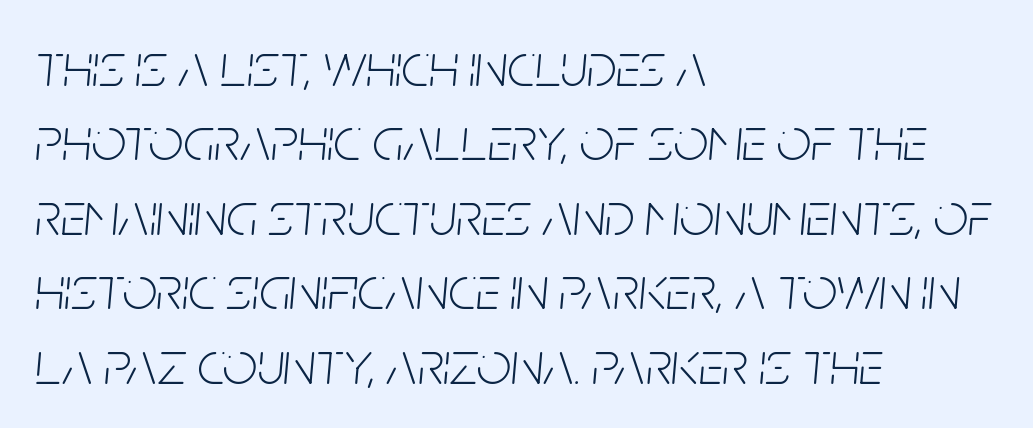
The area under the type is left untouched. Proportional: the letters do not fall into vertical columns. Notice how the passage keeps a crisp vertical edge on the left only. The specimen reads as italic at a glance.
